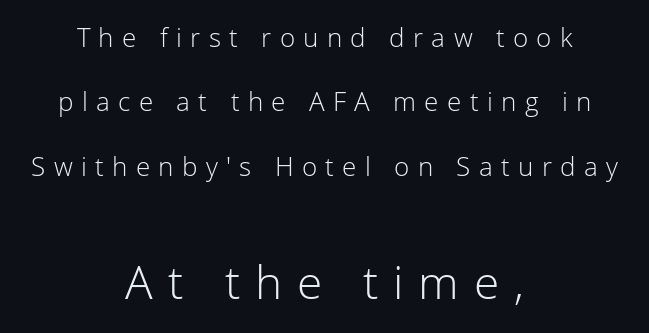
This sample uses expanded letter spacing, leaving extra air between glyphs. The text was rendered using a sans face with plain stroke endings. Summary of vertical rhythm: relaxed, with wide interline spacing. Each line is balanced around a shared central axis. Note the varied advance widths — an 'i' is clearly narrower than an 'm'.
